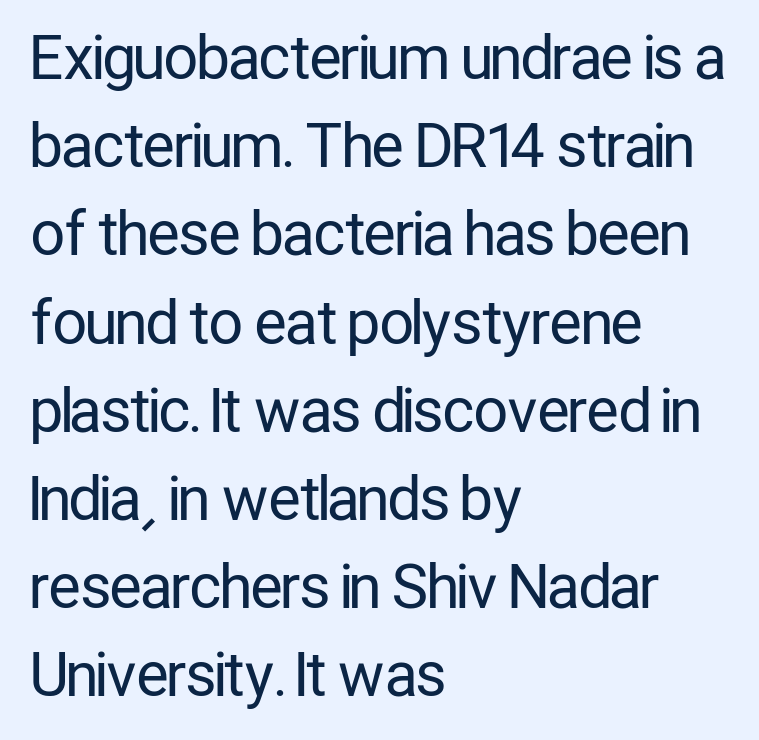
{"serif": "no", "italic": "no", "bold": "no", "weight": "regular", "width": "condensed", "stroke_contrast": "low", "x_height": "medium", "monospaced": "no", "underline": "no", "align": "left", "line_spacing": "normal", "line_spacing_ratio": 1.47, "letter_spacing": "normal", "letter_spacing_em": 0.0, "glyph_px": 60}
